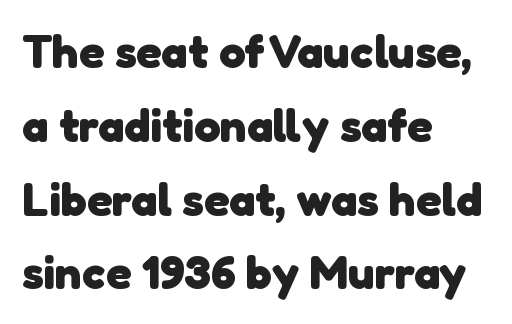
The image shows 47 px heavy sans-serif type; set left-aligned, normal line spacing (1.57x), normal letter spacing, not underlined; low stroke contrast and a medium x-height.
